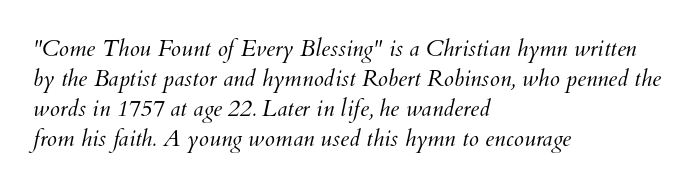
The gaps between neighbouring characters are ordinary and unremarkable. Left-aligned paragraph, ragged on the right. Weight: in the light-to-regular range. Honestly, there is no underline to notice here at all. These lines sit exactly where default settings would place them.
